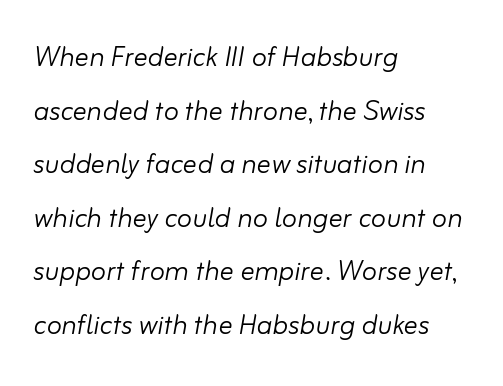
{"italic": "yes", "lean": "right", "slant_degrees": 10, "bold": "no", "weight": "light", "width": "normal", "stroke_contrast": "low", "x_height": "small", "monospaced": "no", "underline": "no", "align": "left", "line_spacing": "normal", "line_spacing_ratio": 1.53, "letter_spacing": "normal", "letter_spacing_em": 0.0, "glyph_px": 35}
